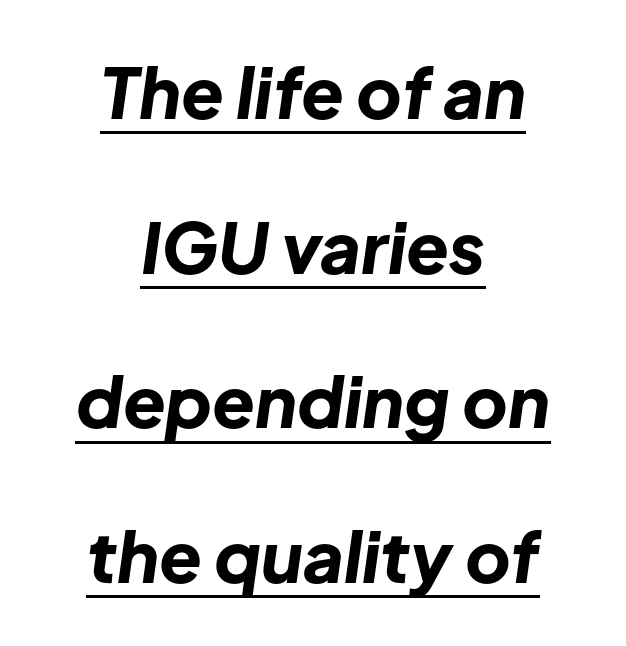
You can tell it's italic because the verticals aren't actually vertical. A typesetter would call this proportional, since set widths differ per character. A baseline rule has been typeset under these characters. This sample is center-justified, so both line endings float freely. Tracking value appears to be zero — textbook default spacing.
